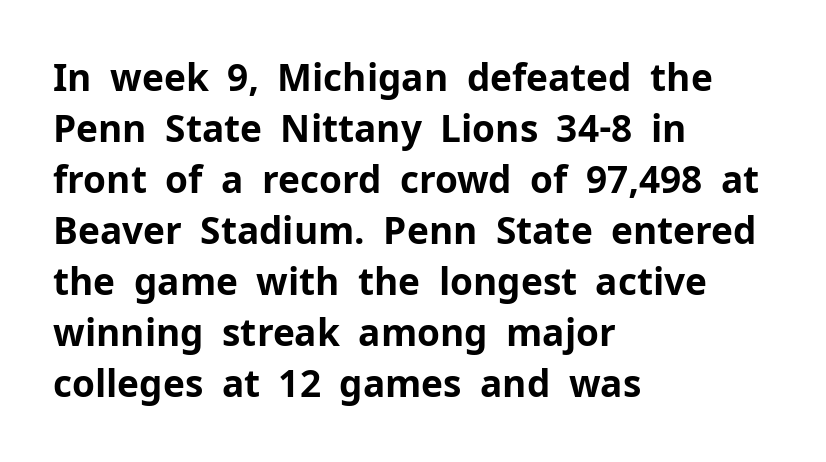
Alignment: flush left. Notice how thick the strokes are: this is what a full bold looks like. Think of a printed novel: that variable character pitch is what you see here. Regular leading. Vertical strokes here are truly vertical.
